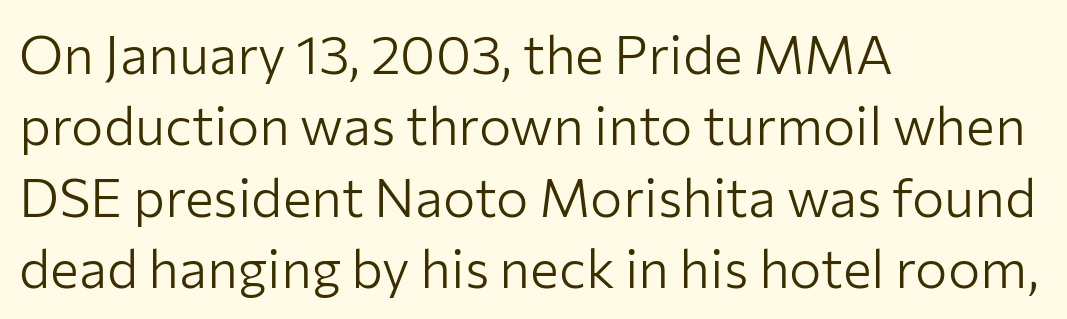
{"serif": "no", "italic": "no", "bold": "no", "weight": "light", "width": "normal", "stroke_contrast": "low", "x_height": "medium", "monospaced": "no", "underline": "no", "align": "left", "line_spacing": "normal", "line_spacing_ratio": 1.32, "letter_spacing": "normal", "letter_spacing_em": 0.0, "glyph_px": 54}
